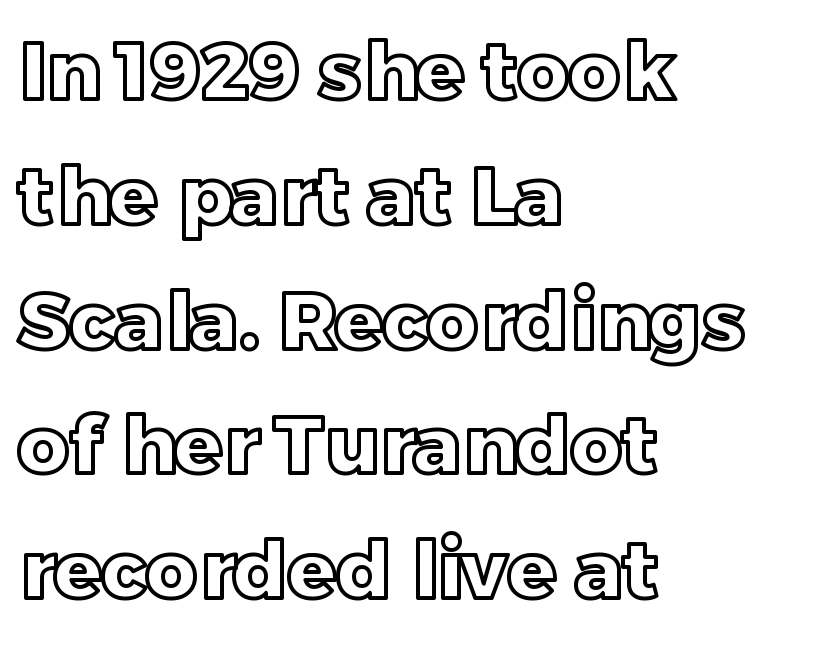
The image shows 80 px text type, upright; set left-aligned, normal line spacing (1.56x), normal letter spacing, not underlined; a large x-height.
